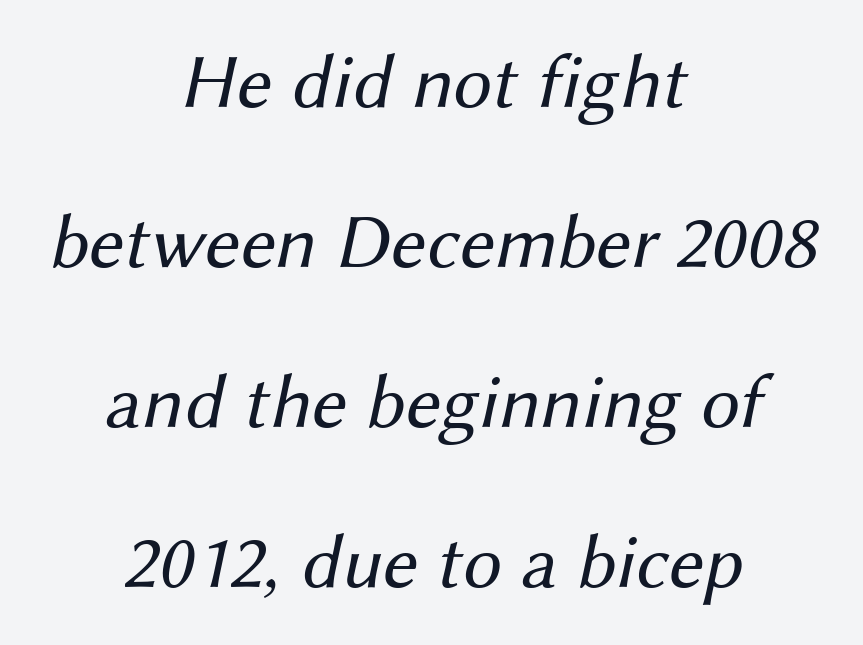
Q: Is the text bold? A: No.
Q: Is the typeface a serif or a sans-serif typeface? A: Sans-serif.
Q: Is the text underlined? A: No.
Q: How is the paragraph aligned? A: Centered.
Q: Is the spacing between letters normal or unusually wide? A: Normal.
Q: Is the spacing between lines tight, normal or loose? A: Loose.
Q: Width (condensed, normal, or wide)? A: Normal.
Q: Stroke contrast? A: Medium.
Q: x-height? A: Medium.
Q: Monospaced? A: No.
